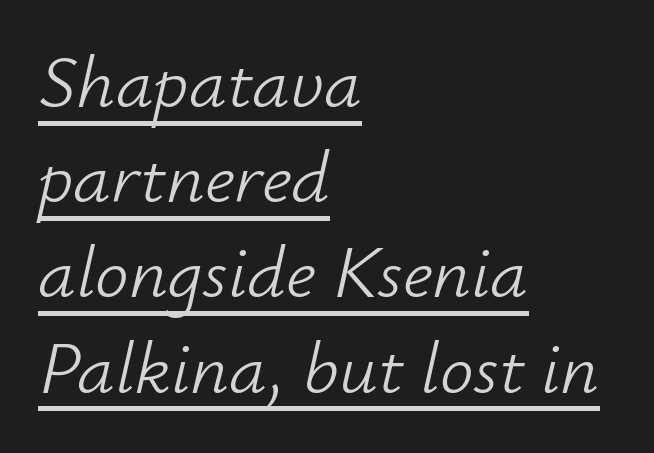
{"italic": "yes", "lean": "right", "slant_degrees": 12, "bold": "no", "weight": "light", "width": "normal", "stroke_contrast": "low", "x_height": "small", "monospaced": "no", "underline": "yes", "align": "left", "line_spacing": "normal", "line_spacing_ratio": 1.27, "letter_spacing": "normal", "letter_spacing_em": 0.0, "glyph_px": 75}
